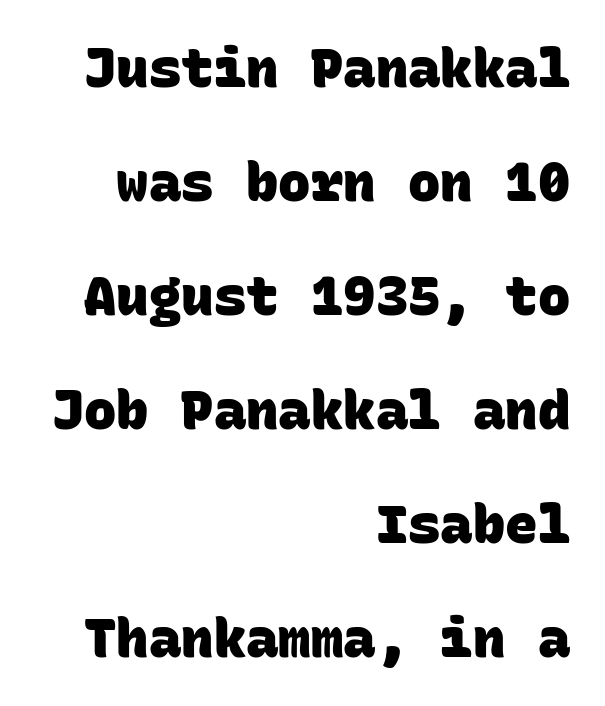
You could count columns in this text — the font is strictly monospaced. A sans-serif font was chosen for this passage. These lines carry a lot of weight — the face is fully bold. The face used here is rendered with its standard letterfit. The glyphs are unaccompanied by any horizontal stroke below them. The typesetter chose a ragged-left arrangement here.
